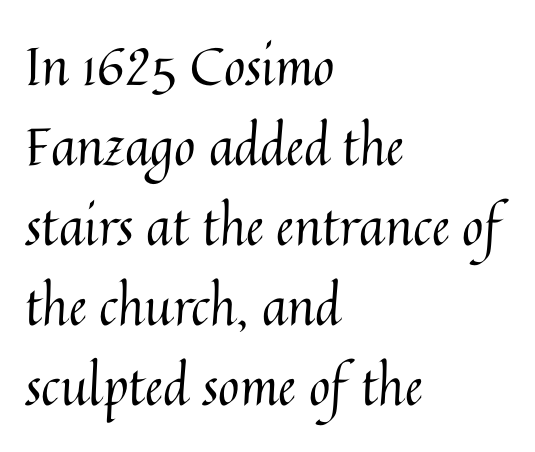
Q: Is the text bold? A: No.
Q: Is the text underlined? A: No.
Q: How is the paragraph aligned? A: Left-aligned.
Q: Is the spacing between letters normal or unusually wide? A: Normal.
Q: Is the spacing between lines tight, normal or loose? A: Normal.
Q: Width (condensed, normal, or wide)? A: Normal.
Q: Stroke contrast? A: Medium.
Q: x-height? A: Medium.
Q: Monospaced? A: No.
